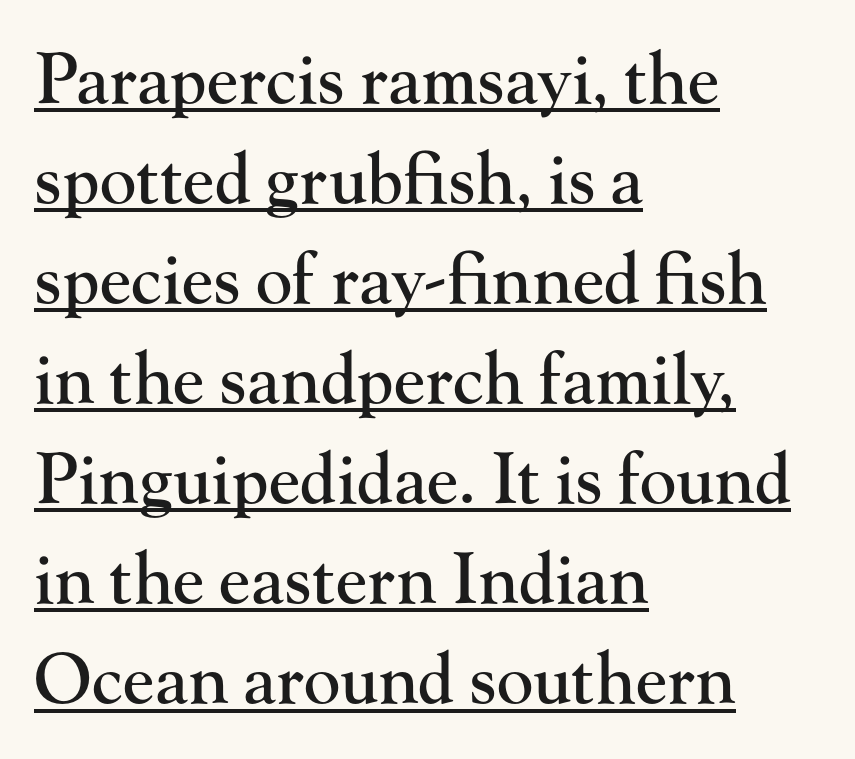
The image shows 69 px serif type, upright; set left-aligned, normal line spacing (1.45x), normal letter spacing, underlined; high stroke contrast and a small x-height.
